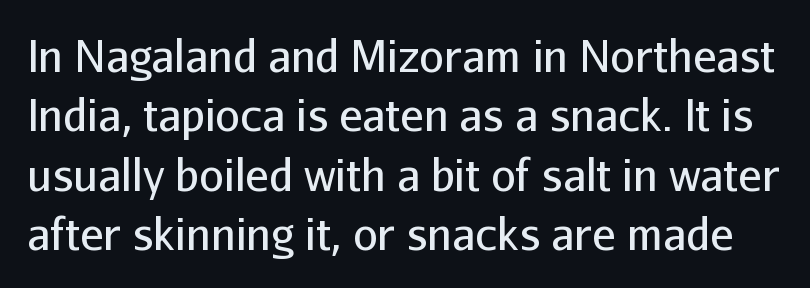
Note the varied advance widths — an 'i' is clearly narrower than an 'm'. Weight: in the light-to-regular range. Every character sits straight up, as roman type does. I'd call this a sans setting — the letters go barefoot.
